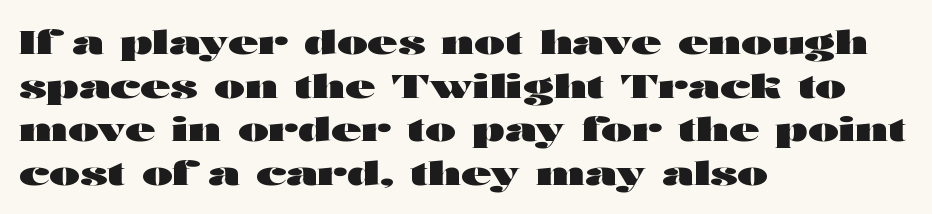
Q: Is the text bold? A: Yes.
Q: Is the text italic (slanted)? A: No, it is upright.
Q: Is the typeface a serif or a sans-serif typeface? A: Serif.
Q: Is the text underlined? A: No.
Q: How is the paragraph aligned? A: Left-aligned.
Q: Is the spacing between letters normal or unusually wide? A: Normal.
Q: Is the spacing between lines tight, normal or loose? A: Normal.
Q: Width (condensed, normal, or wide)? A: Wide.
Q: Stroke contrast? A: High.
Q: x-height? A: Medium.
Q: Monospaced? A: No.
